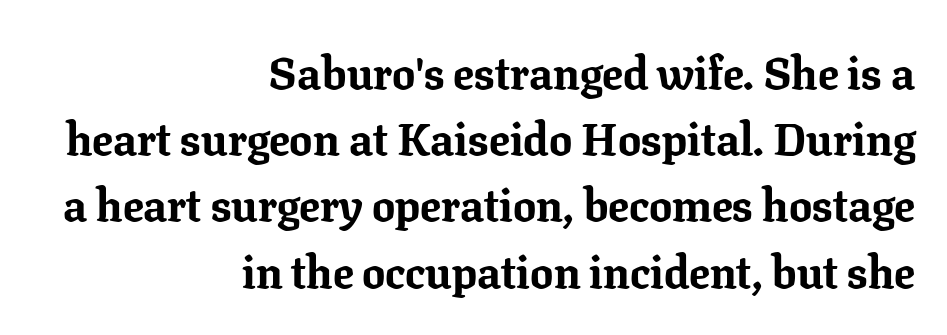
The image shows 46 px bold serif type, upright; set right-aligned, normal line spacing (1.44x), normal letter spacing, not underlined; low stroke contrast and a medium x-height.
